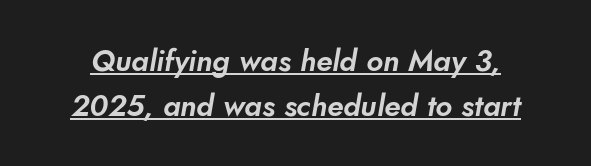
The vertical gap from one line to the next is medium. The passage shown is underscored from start to finish. What kind of face is this? One without serifs — a sans. The horizontal fit of the characters is conventional and even. The letters advance in unequal steps, a hallmark of proportional type.
